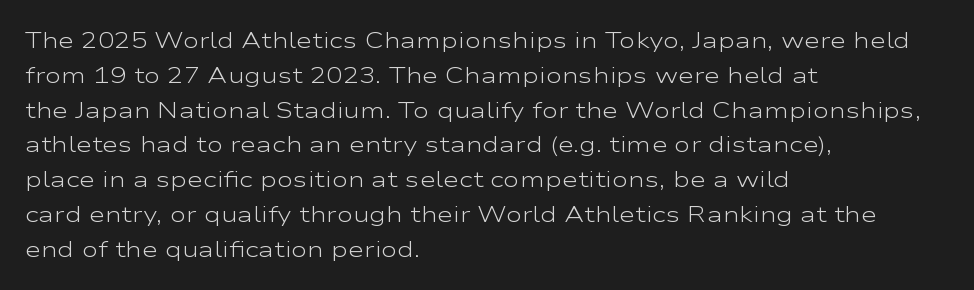
Q: Is the text bold? A: No.
Q: Is the text italic (slanted)? A: No, it is upright.
Q: Is the text underlined? A: No.
Q: How is the paragraph aligned? A: Left-aligned.
Q: Is the spacing between letters normal or unusually wide? A: Normal.
Q: Is the spacing between lines tight, normal or loose? A: Normal.
